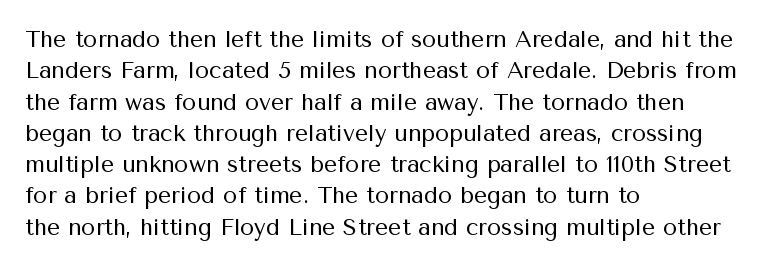
Q: Is the text bold? A: No.
Q: Is the text italic (slanted)? A: No, it is upright.
Q: Is the text underlined? A: No.
Q: How is the paragraph aligned? A: Left-aligned.
Q: Is the spacing between letters normal or unusually wide? A: Normal.
Q: Is the spacing between lines tight, normal or loose? A: Normal.
